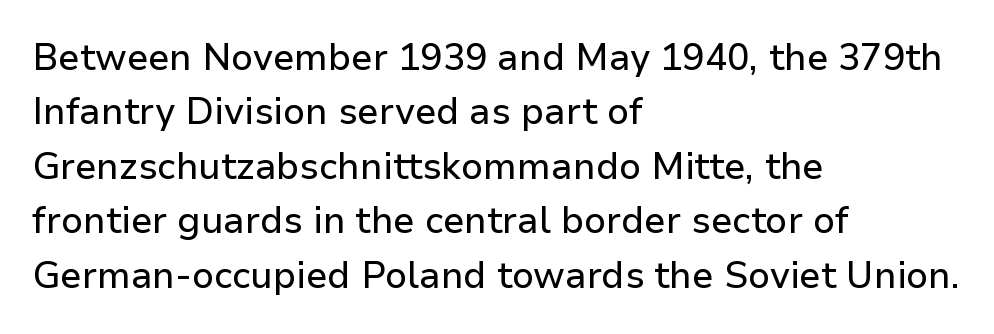
Q: Is the text italic (slanted)? A: No, it is upright.
Q: Is the typeface a serif or a sans-serif typeface? A: Sans-serif.
Q: Is the text underlined? A: No.
Q: How is the paragraph aligned? A: Left-aligned.
Q: Is the spacing between letters normal or unusually wide? A: Normal.
Q: Is the spacing between lines tight, normal or loose? A: Normal.
Q: Width (condensed, normal, or wide)? A: Normal.
Q: Stroke contrast? A: Low.
Q: x-height? A: Medium.
Q: Monospaced? A: No.
